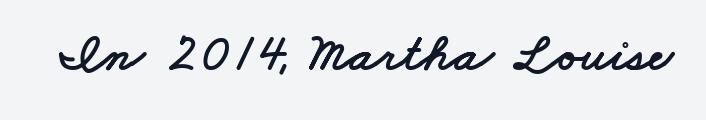
The image shows 53 px wide sans-serif type; set normal letter spacing, not underlined; low stroke contrast and a small x-height.
